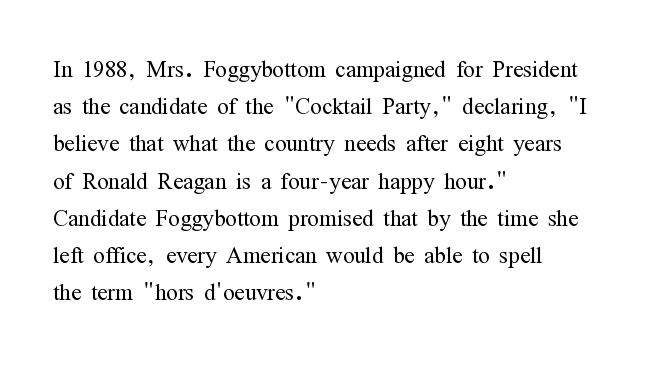
Q: Is the text bold? A: No.
Q: Is the text italic (slanted)? A: No, it is upright.
Q: Is the typeface a serif or a sans-serif typeface? A: Serif.
Q: Is the text underlined? A: No.
Q: How is the paragraph aligned? A: Left-aligned.
Q: Is the spacing between letters normal or unusually wide? A: Normal.
Q: Width (condensed, normal, or wide)? A: Condensed.
Q: Stroke contrast? A: Medium.
Q: x-height? A: Medium.
Q: Monospaced? A: No.
